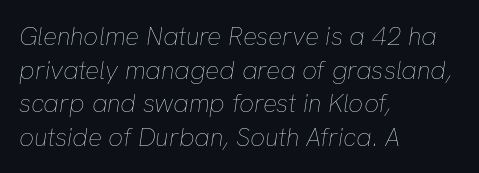
{"italic": "yes", "lean": "right", "slant_degrees": 8, "bold": "no", "underline": "no", "align": "left", "line_spacing": "normal", "line_spacing_ratio": 1.29, "letter_spacing": "normal", "letter_spacing_em": 0.0, "glyph_px": 26}
